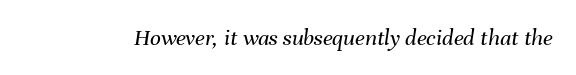
{"italic": "yes", "lean": "right", "slant_degrees": 8, "bold": "no", "underline": "no", "letter_spacing": "normal", "letter_spacing_em": 0.0, "glyph_px": 24}
